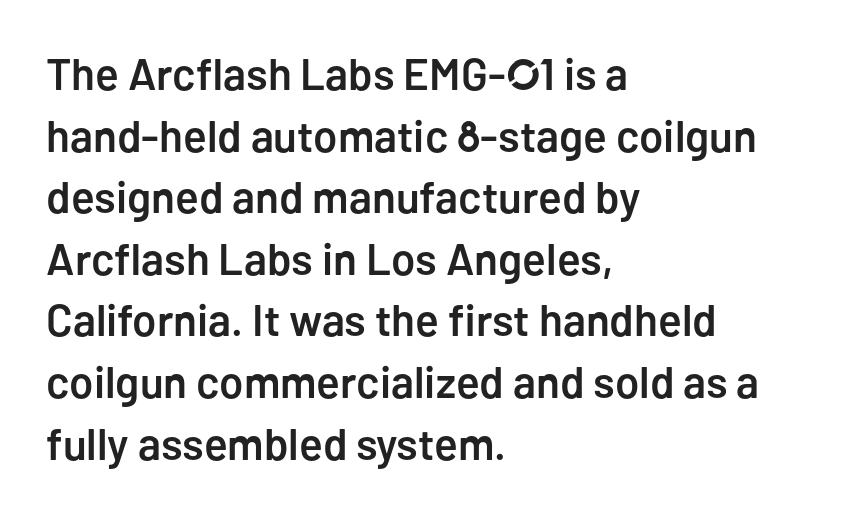
{"serif": "no", "italic": "no", "bold": "semi", "weight": "semibold", "width": "normal", "stroke_contrast": "low", "x_height": "medium", "monospaced": "no", "underline": "no", "align": "left", "line_spacing": "normal", "line_spacing_ratio": 1.4, "letter_spacing": "normal", "letter_spacing_em": 0.0, "glyph_px": 44}
